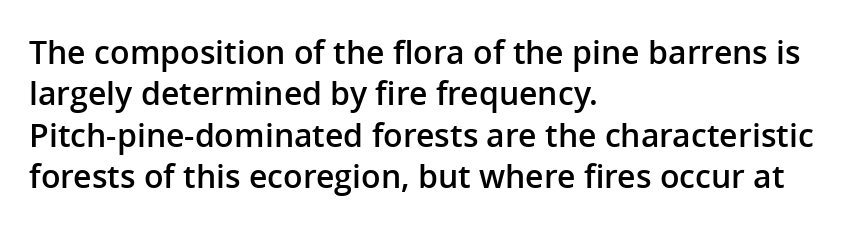
The image shows 32 px semibold sans-serif type, upright; set left-aligned, normal line spacing (1.29x), normal letter spacing, not underlined; low stroke contrast and a medium x-height.
